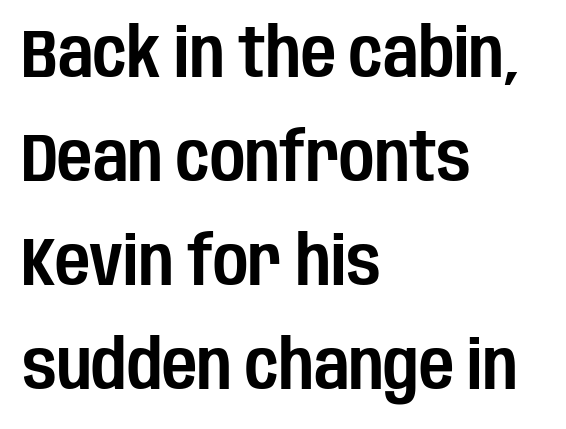
The image shows 68 px condensed sans-serif type, upright; set left-aligned, normal line spacing (1.53x), normal letter spacing, not underlined; low stroke contrast and a large x-height.
